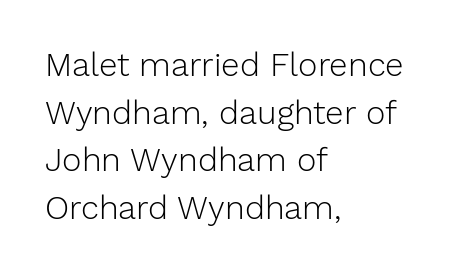
The designer went with a sans here, leaving each stem footless. A classic flush-left, rag-right setting is used for this passage. This rendering leaves character spacing at its baseline value. Here the designer chose a conventional face with non-uniform glyph widths. Every stem runs plumb, perpendicular to the baseline.
